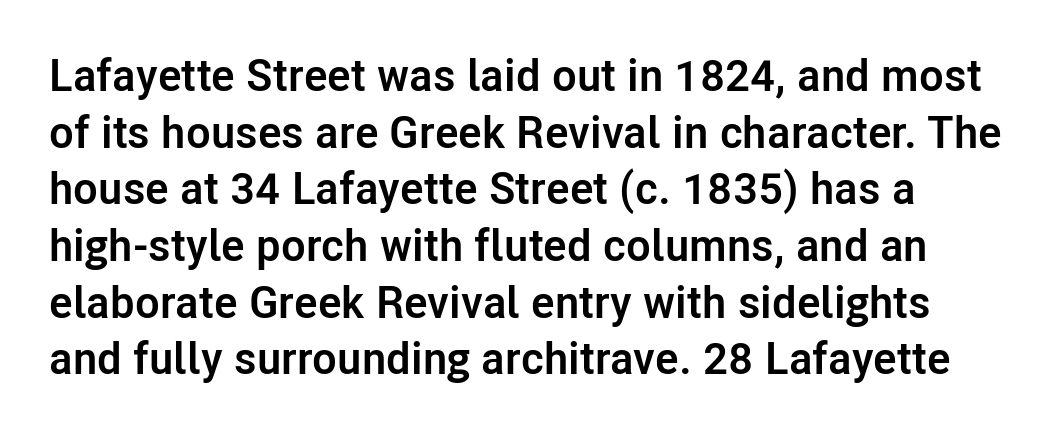
Q: Is the text bold? A: Yes.
Q: Is the text italic (slanted)? A: No, it is upright.
Q: Is the typeface a serif or a sans-serif typeface? A: Sans-serif.
Q: Is the text underlined? A: No.
Q: Is the spacing between letters normal or unusually wide? A: Normal.
Q: Is the spacing between lines tight, normal or loose? A: Normal.
Q: Width (condensed, normal, or wide)? A: Normal.
Q: Stroke contrast? A: Low.
Q: x-height? A: Medium.
Q: Monospaced? A: No.
